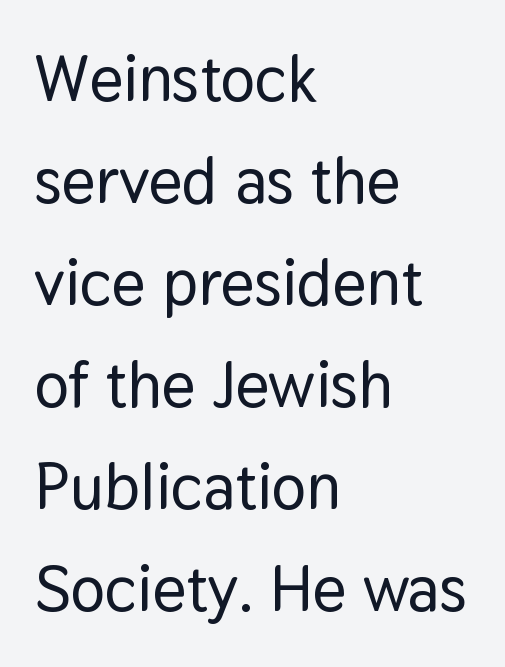
Q: Is the text italic (slanted)? A: No, it is upright.
Q: Is the typeface a serif or a sans-serif typeface? A: Sans-serif.
Q: Is the text underlined? A: No.
Q: How is the paragraph aligned? A: Left-aligned.
Q: Is the spacing between letters normal or unusually wide? A: Normal.
Q: Is the spacing between lines tight, normal or loose? A: Normal.
Q: Width (condensed, normal, or wide)? A: Normal.
Q: Stroke contrast? A: Low.
Q: x-height? A: Medium.
Q: Monospaced? A: No.
